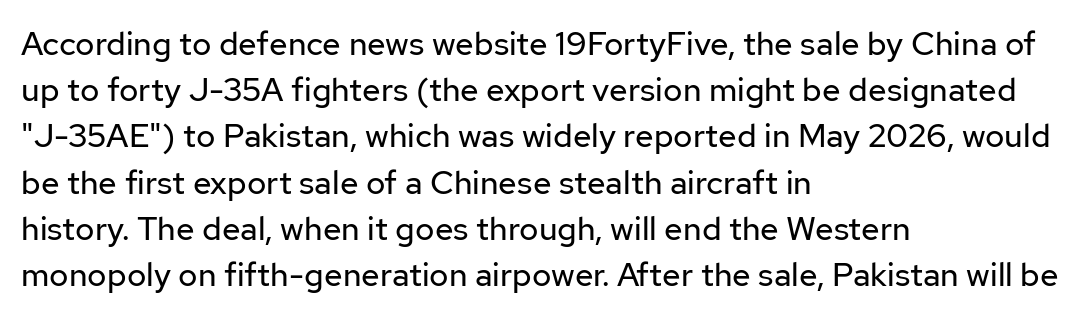
Where is the straight margin? On the left. A typesetter would call this zero additional tracking. How would I describe the line gaps? Plain and ordinary. Vertical strokes here are truly vertical. Stem width sits at or under what a default text font uses. A typesetter would call this proportional, since set widths differ per character.
